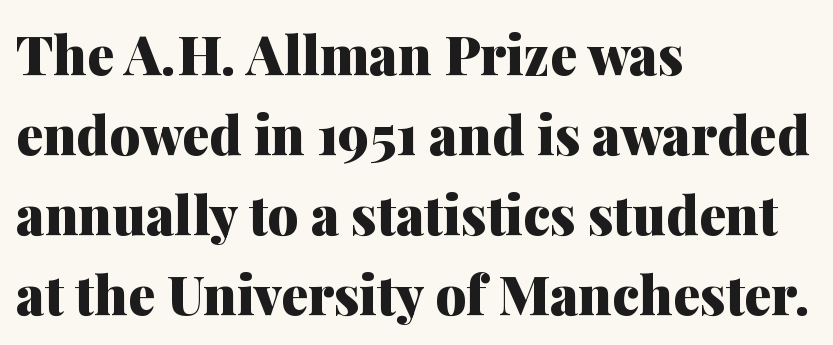
Proportional: the letters do not fall into vertical columns. Typographic density is high because the face is bold. Between one letter and the next there's only the usual sliver of space. The specimen reads as upright at a glance.
